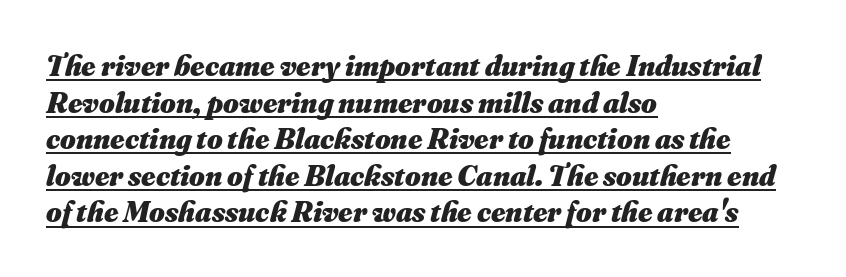
Q: Is the text bold? A: Yes.
Q: Is the text italic (slanted)? A: Yes, it leans right by about 16 degrees.
Q: Is the text underlined? A: Yes.
Q: How is the paragraph aligned? A: Left-aligned.
Q: Is the spacing between letters normal or unusually wide? A: Normal.
Q: Width (condensed, normal, or wide)? A: Normal.
Q: Stroke contrast? A: Medium.
Q: x-height? A: Small.
Q: Monospaced? A: No.
